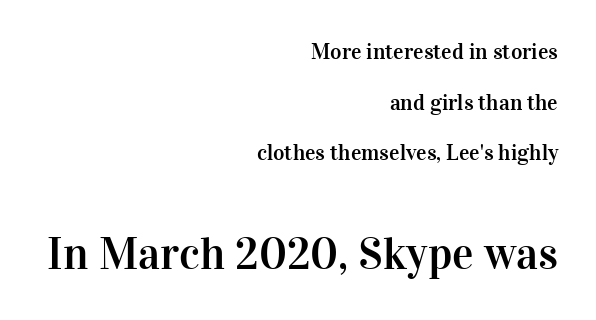
This is the regular roman posture of the typeface. Nothing unusual about the tracking: characters are spaced as the font intends. Does the type have serifs? Yes, each stem ends in a small foot. Leading: increased. The area under the type is left untouched.
